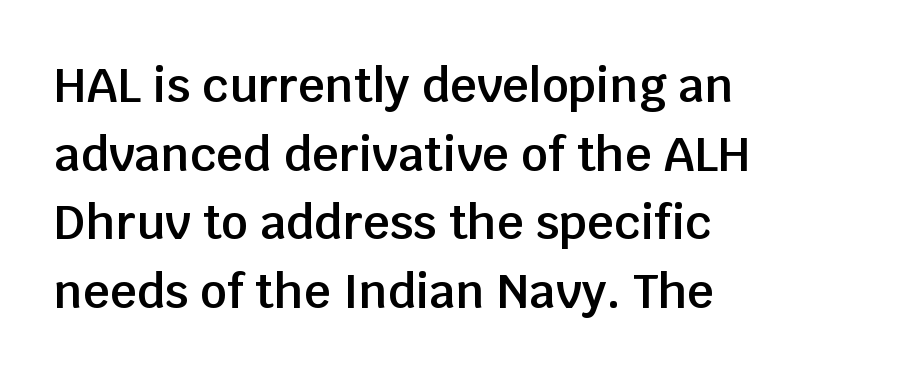
The image shows 47 px semibold sans-serif type, upright; set left-aligned, normal line spacing (1.46x), normal letter spacing, not underlined; low stroke contrast and a large x-height.
